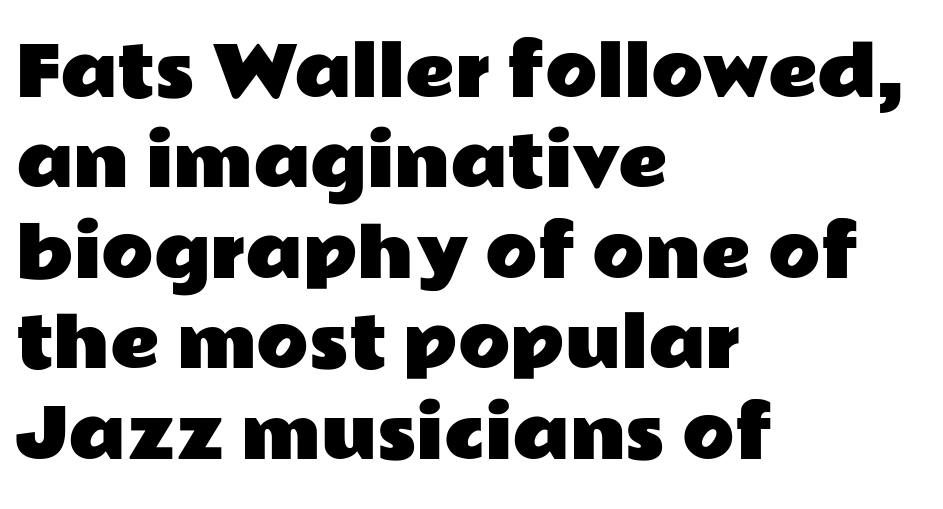
The lines sit at an ordinary, default distance from one another. Nope, no serifs anywhere on these letters. The passage shown is not underscored anywhere. The face used here is proportionally spaced, like ordinary book or web type. The specimen reads as upright at a glance.
